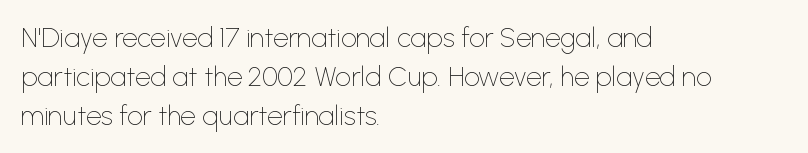
Nothing heavy about these letters — not bold at all. The block of text has a typical density, with ordinary space between rows. Posture: straight, roman, zero tilt. Quick note: underline off. The letterforms sit shoulder to shoulder at normal distance.
